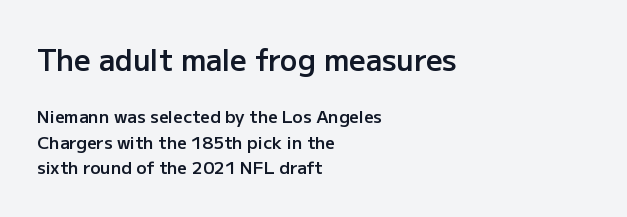
Q: Is the text bold? A: Semi-bold.
Q: Is the text italic (slanted)? A: No, it is upright.
Q: Is the typeface a serif or a sans-serif typeface? A: Sans-serif.
Q: Is the text underlined? A: No.
Q: How is the paragraph aligned? A: Left-aligned.
Q: Is the spacing between letters normal or unusually wide? A: Normal.
Q: Is the spacing between lines tight, normal or loose? A: Normal.
Q: Which block of text is set in a larger size, the first (top) or the second (bottom)? A: The first (top) one.
Q: Width (condensed, normal, or wide)? A: Normal.
Q: Stroke contrast? A: Low.
Q: x-height? A: Medium.
Q: Monospaced? A: No.
